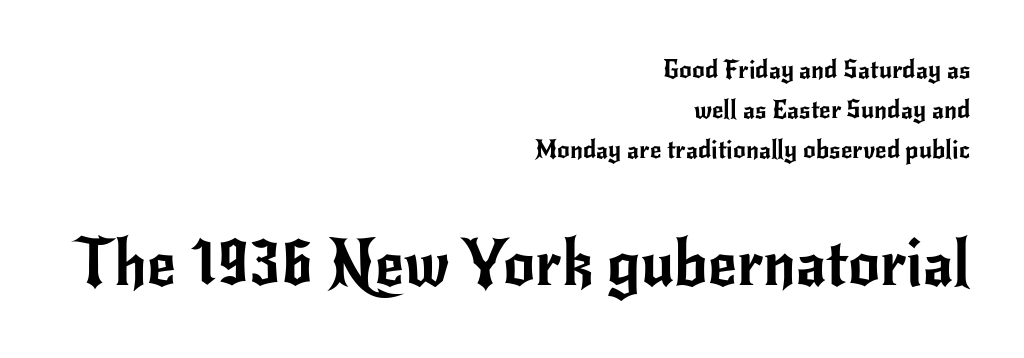
Q: Is the text italic (slanted)? A: No, it is upright.
Q: Is the typeface a serif or a sans-serif typeface? A: Sans-serif.
Q: Is the text underlined? A: No.
Q: How is the paragraph aligned? A: Right-aligned.
Q: Is the spacing between letters normal or unusually wide? A: Normal.
Q: Is the spacing between lines tight, normal or loose? A: Normal.
Q: Which block of text is set in a larger size, the first (top) or the second (bottom)? A: The second (bottom) one.
Q: Width (condensed, normal, or wide)? A: Normal.
Q: Stroke contrast? A: Low.
Q: x-height? A: Small.
Q: Monospaced? A: No.
